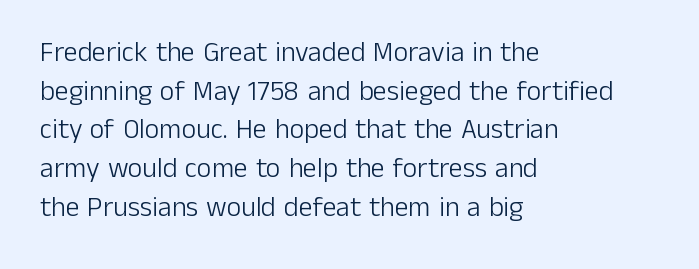
The image shows 28 px light sans-serif type, upright; set left-aligned, normal line spacing (1.38x), normal letter spacing, not underlined; low stroke contrast and a medium x-height.
